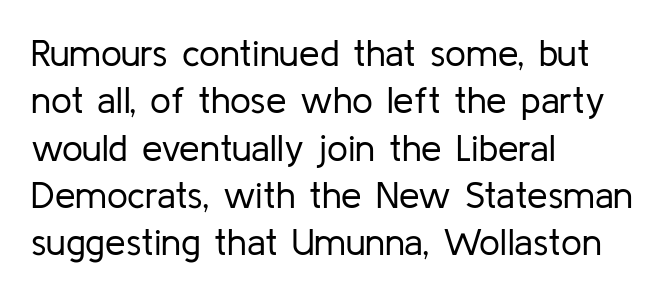
The image shows 37 px regular-weight sans-serif type, upright; set left-aligned, normal line spacing (1.28x), normal letter spacing, not underlined; low stroke contrast and a medium x-height.
